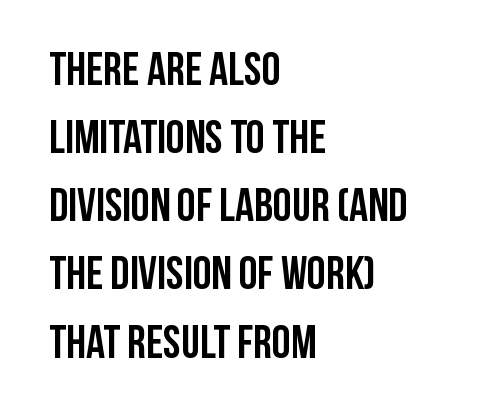
Whoever set this chose a conventional vertical rhythm. Short and long lines alike share a common starting point at left. Quick note: not italic, upright. Between one letter and the next there's only the usual sliver of space. Emphasis by weight is at full strength: bold. Proportional: the letters do not fall into vertical columns.
